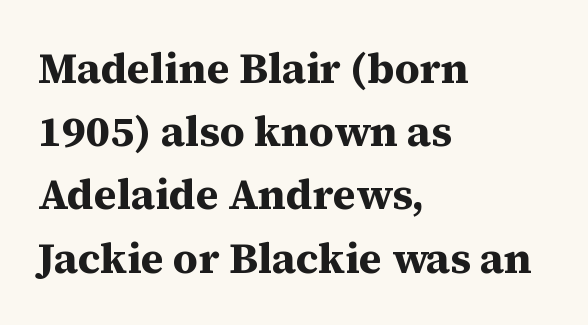
Unmarked baselines from the first word to the last. The paragraph shown leans on its left margin. A serif font was chosen for this passage. Line spacing here is normal. Standard letterfit; no display-style spreading of the glyphs.
